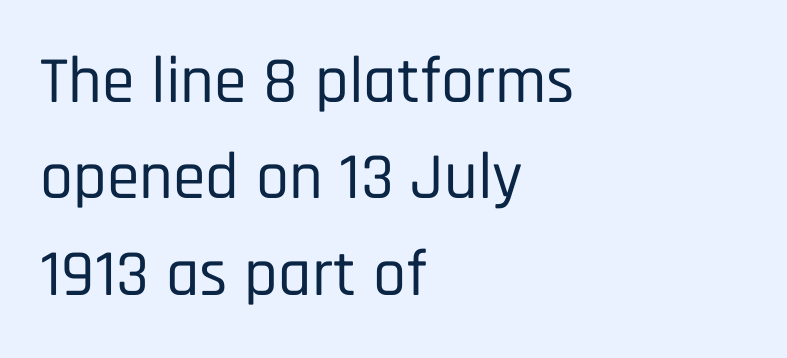
Q: Is the text italic (slanted)? A: No, it is upright.
Q: Is the typeface a serif or a sans-serif typeface? A: Sans-serif.
Q: Is the text underlined? A: No.
Q: How is the paragraph aligned? A: Left-aligned.
Q: Is the spacing between letters normal or unusually wide? A: Normal.
Q: Is the spacing between lines tight, normal or loose? A: Normal.
Q: Width (condensed, normal, or wide)? A: Condensed.
Q: Stroke contrast? A: Low.
Q: x-height? A: Large.
Q: Monospaced? A: No.
